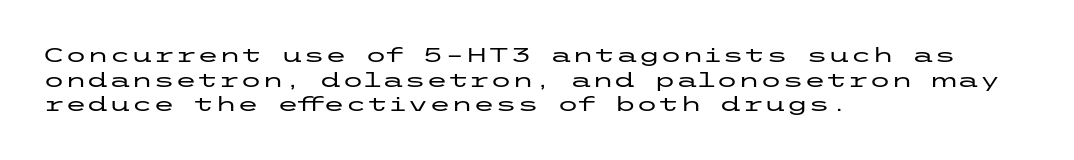
The image shows 20 px text type, upright; set left-aligned, line spacing 1.23x, normal letter spacing, not underlined.
